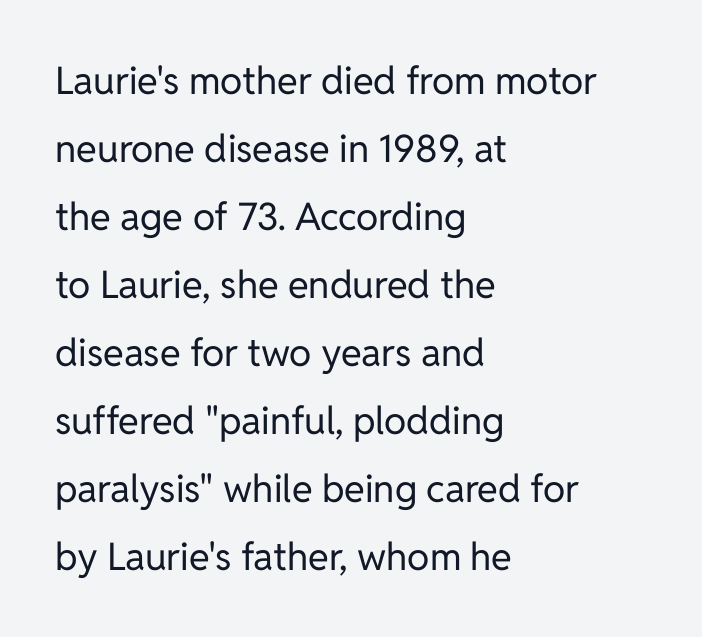
The image shows 38 px regular-weight sans-serif type, upright; set left-aligned, line spacing 1.79x, normal letter spacing, not underlined; low stroke contrast and a medium x-height.
